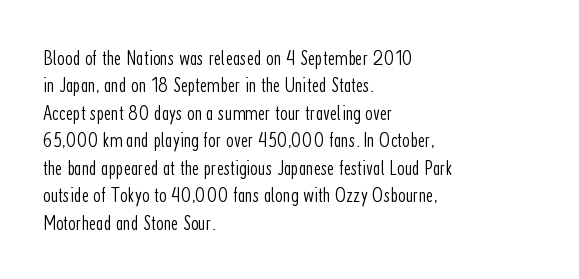
{"italic": "no", "bold": "no", "underline": "no", "align": "left", "line_spacing": "normal", "line_spacing_ratio": 1.25, "letter_spacing": "normal", "letter_spacing_em": 0.0, "glyph_px": 22}
